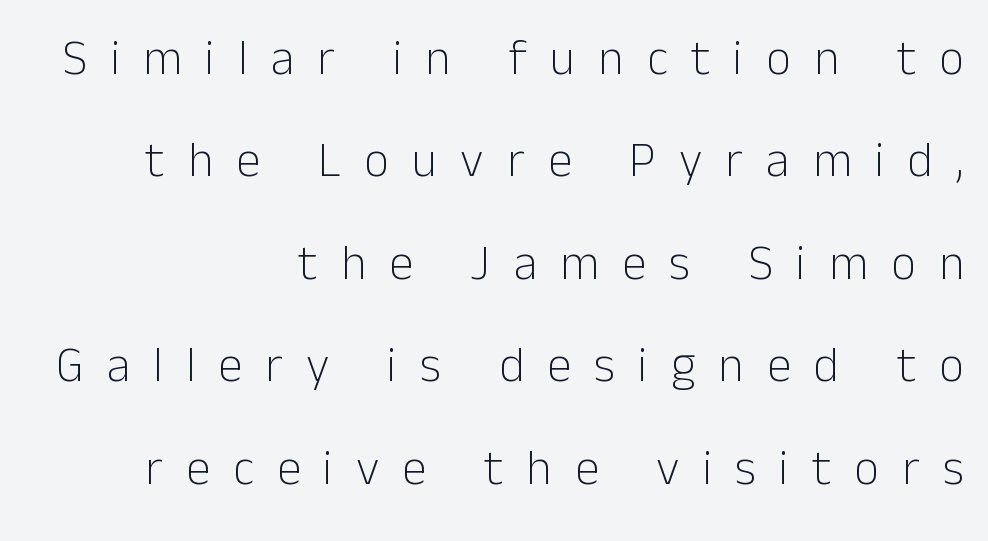
{"serif": "no", "italic": "no", "bold": "no", "weight": "light", "width": "normal", "stroke_contrast": "low", "x_height": "medium", "monospaced": "no", "underline": "no", "align": "right", "line_spacing": "loose", "line_spacing_ratio": 2.09, "letter_spacing": "wide", "letter_spacing_em": 0.47, "glyph_px": 49}
